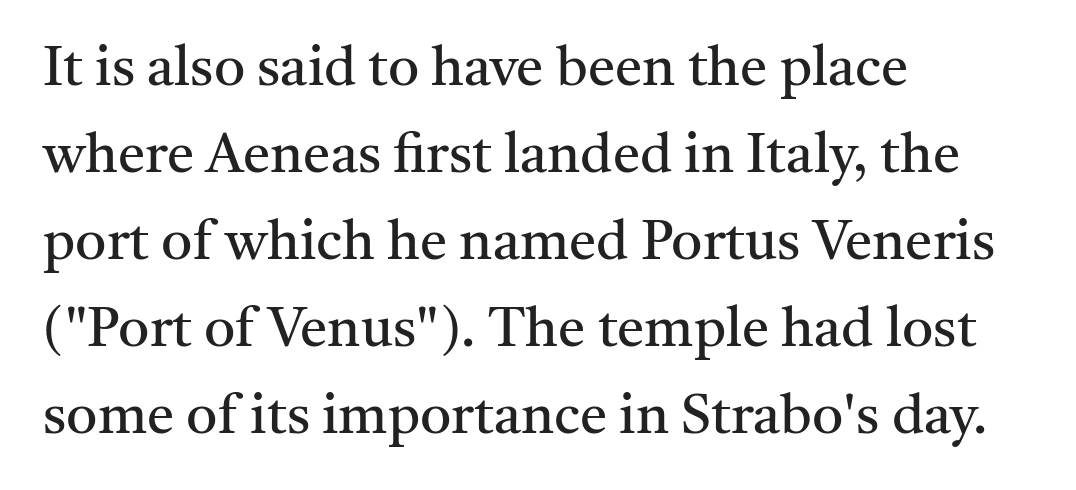
{"serif": "yes", "italic": "no", "bold": "no", "weight": "regular", "width": "normal", "stroke_contrast": "medium", "x_height": "medium", "monospaced": "no", "underline": "no", "align": "left", "line_spacing": "normal", "line_spacing_ratio": 1.58, "letter_spacing": "normal", "letter_spacing_em": 0.0, "glyph_px": 55}
